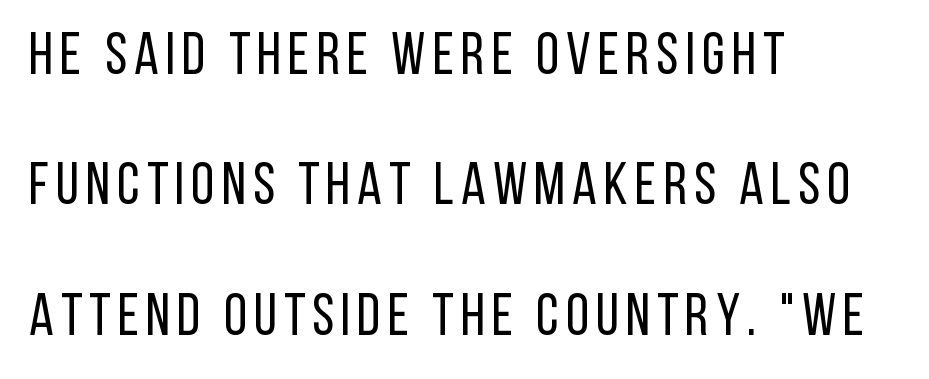
I'd call this a sans setting — the letters go barefoot. One-word summary of the alignment: left. This reads as an unemphasized weight, regular at the heaviest. Vertical spacing — loose. Spacing verdict: proportional, widths tailored to each character.
